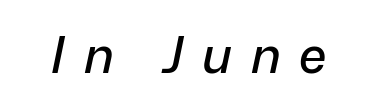
Q: Is the text italic (slanted)? A: Yes, it leans right by about 12 degrees.
Q: Is the text underlined? A: No.
Q: Is the spacing between letters normal or unusually wide? A: Unusually wide.
Q: Width (condensed, normal, or wide)? A: Normal.
Q: Stroke contrast? A: Low.
Q: x-height? A: Medium.
Q: Monospaced? A: No.
